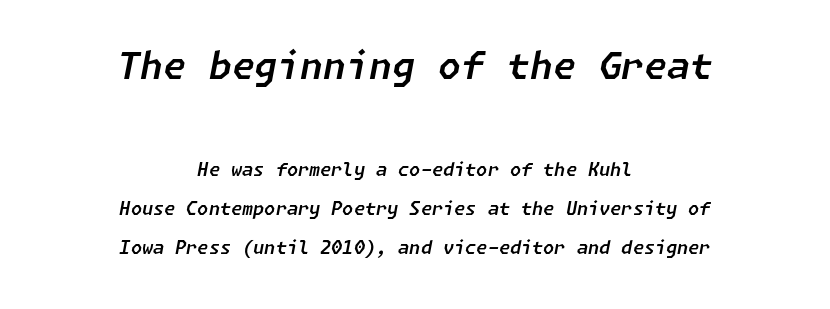
The image shows 37 px text type, italic (leaning right); set centered, loose line spacing (2.19x), normal letter spacing, not underlined; the first (top) block is 2.06x larger; low stroke contrast and a medium x-height.
